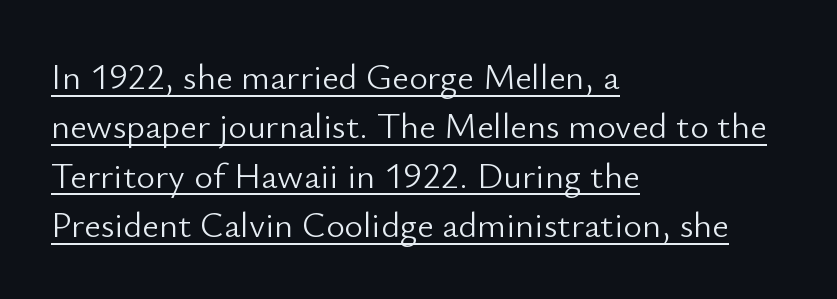
No extra ink here — the face is not bold. Vertically, the passage feels balanced, rows spaced as you'd expect. Each line of the rendering has a horizontal stroke beneath the glyphs. Each letter's strokes conclude bluntly, with no projecting serifs.
